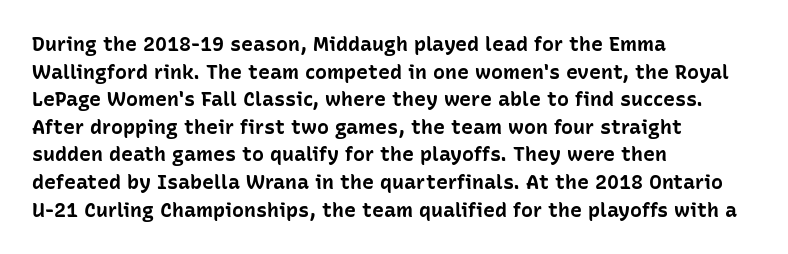
Is the letter spacing exaggerated? No — it looks like the ordinary default. Does the weight exceed regular? Yes, all the way to bold. Layout note: lines flush left. Notice how the stems are strictly vertical — no italics here.
